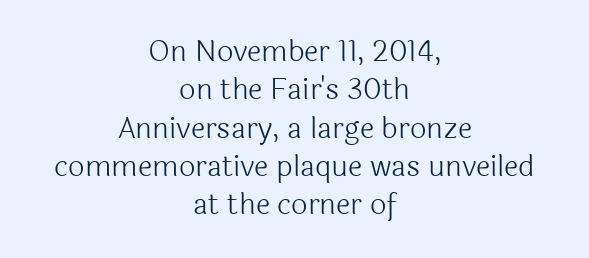
Q: Is the text bold? A: No.
Q: Is the text italic (slanted)? A: No, it is upright.
Q: Is the typeface a serif or a sans-serif typeface? A: Sans-serif.
Q: Is the text underlined? A: No.
Q: How is the paragraph aligned? A: Centered.
Q: Is the spacing between letters normal or unusually wide? A: Normal.
Q: Is the spacing between lines tight, normal or loose? A: Normal.
Q: Width (condensed, normal, or wide)? A: Normal.
Q: x-height? A: Medium.
Q: Monospaced? A: No.
